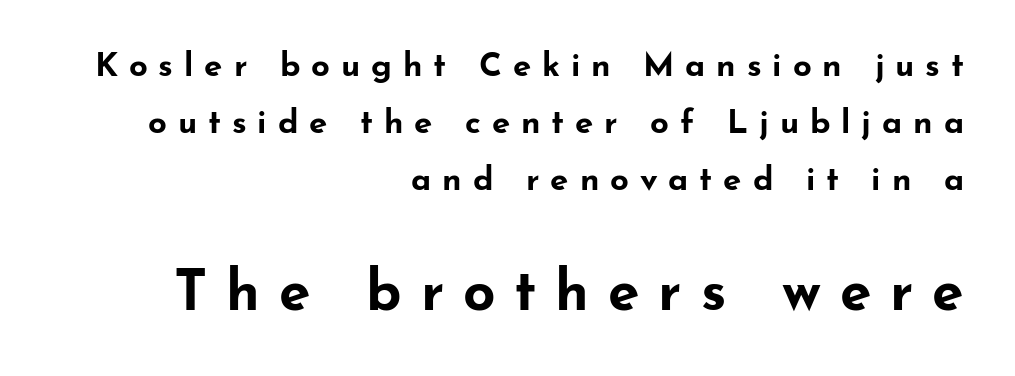
This is the regular roman posture of the typeface. Caption: upper text group reduced, lower text group enlarged. Is this a fixed-width face? No — the glyphs have proportional, varying widths. Heavy, bold letterforms.
